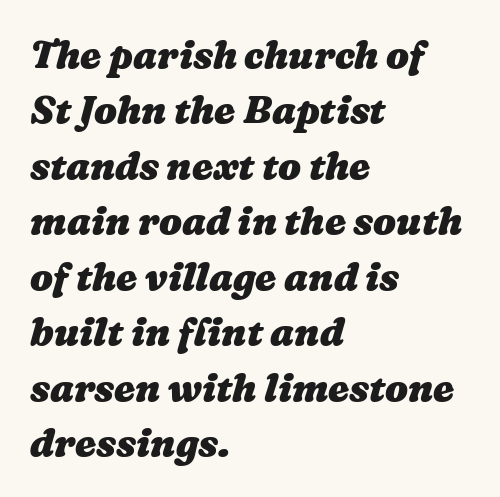
The image shows 38 px heavy, wide type; set left-aligned, normal line spacing (1.46x), normal letter spacing, not underlined; medium stroke contrast and a medium x-height.
